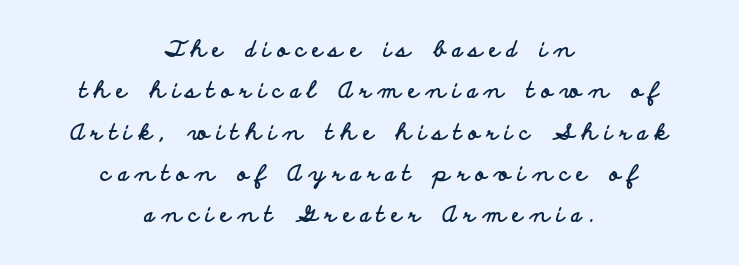
Here the glyphs are tracked loosely, breaking word shapes into spaced letters. The strokes are fattened all the way to bold. Check under the words: just untouched page.
